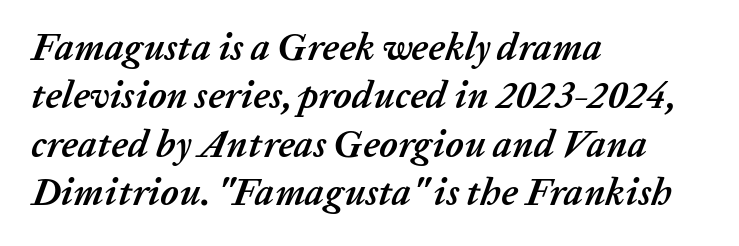
Here the glyphs are tracked normally, forming tight word shapes. Plain, unruled lines of type. It's the slanting kind of type. How would I describe the line gaps? Plain and ordinary. The typesetter chose a ragged-right arrangement here.
